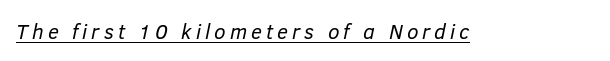
Q: Is the text bold? A: No.
Q: Is the text italic (slanted)? A: Yes, it leans right by about 12 degrees.
Q: Is the text underlined? A: Yes.
